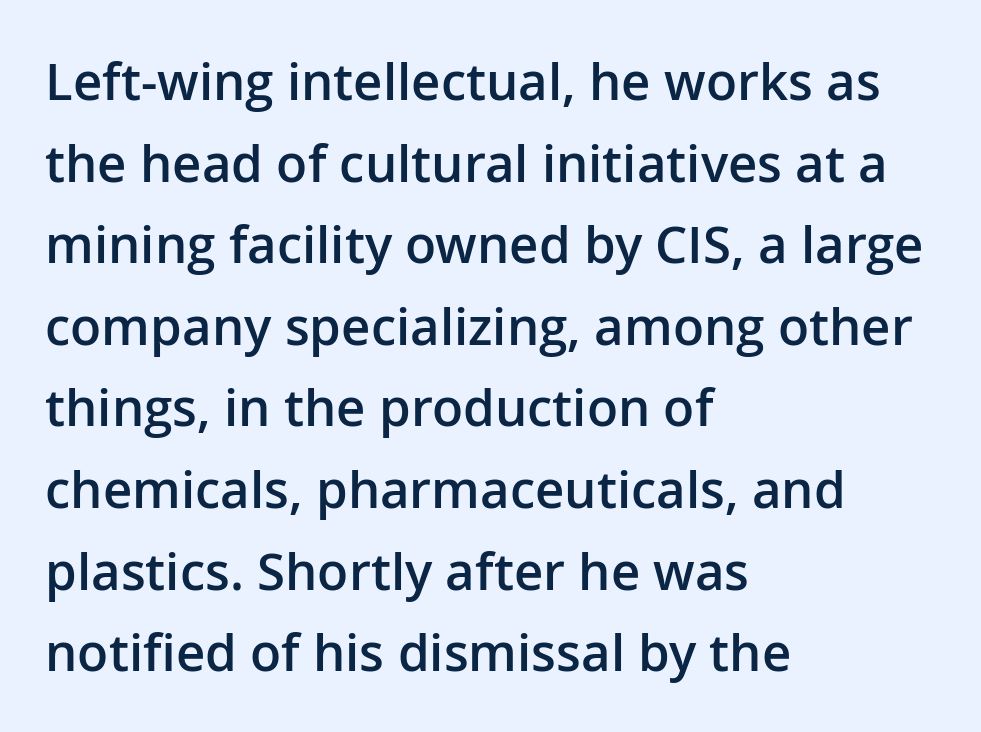
Q: Is the text bold? A: Semi-bold.
Q: Is the text italic (slanted)? A: No, it is upright.
Q: Is the typeface a serif or a sans-serif typeface? A: Sans-serif.
Q: Is the text underlined? A: No.
Q: How is the paragraph aligned? A: Left-aligned.
Q: Is the spacing between letters normal or unusually wide? A: Normal.
Q: Is the spacing between lines tight, normal or loose? A: Normal.
Q: Width (condensed, normal, or wide)? A: Normal.
Q: Stroke contrast? A: Low.
Q: x-height? A: Medium.
Q: Monospaced? A: No.
